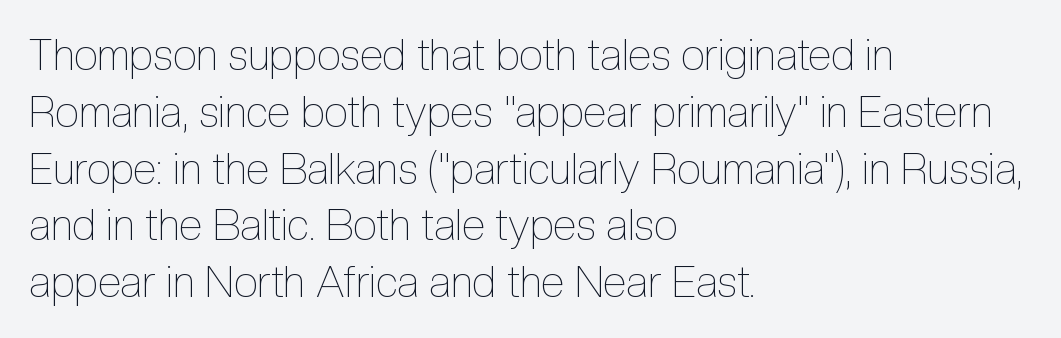
Q: Is the text bold? A: No.
Q: Is the text italic (slanted)? A: No, it is upright.
Q: Is the text underlined? A: No.
Q: How is the paragraph aligned? A: Left-aligned.
Q: Is the spacing between letters normal or unusually wide? A: Normal.
Q: Is the spacing between lines tight, normal or loose? A: Normal.
Q: Width (condensed, normal, or wide)? A: Condensed.
Q: x-height? A: Medium.
Q: Monospaced? A: No.
